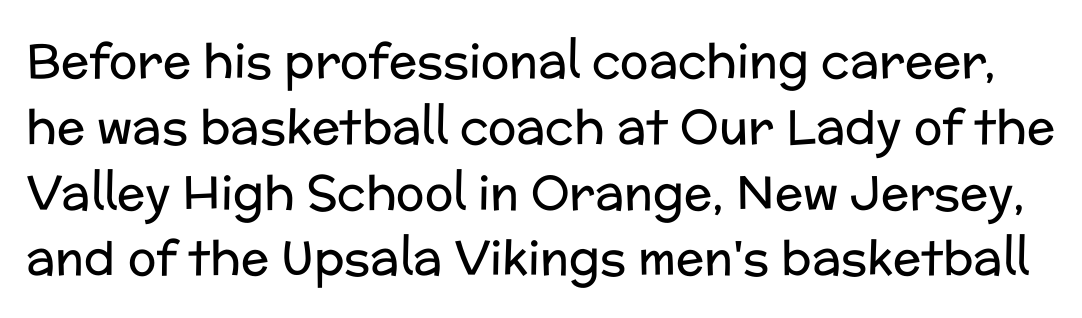
Q: Is the text bold? A: No.
Q: Is the text italic (slanted)? A: No, it is upright.
Q: Is the typeface a serif or a sans-serif typeface? A: Sans-serif.
Q: Is the text underlined? A: No.
Q: Is the spacing between letters normal or unusually wide? A: Normal.
Q: Is the spacing between lines tight, normal or loose? A: Normal.
Q: Width (condensed, normal, or wide)? A: Normal.
Q: Stroke contrast? A: Low.
Q: x-height? A: Medium.
Q: Monospaced? A: No.
